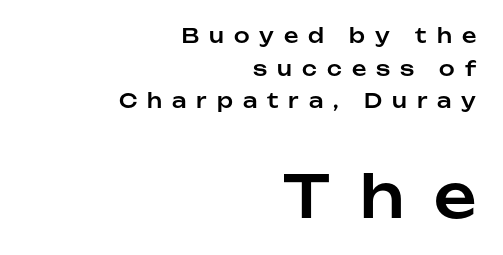
{"serif": "no", "italic": "no", "width": "normal", "stroke_contrast": "low", "x_height": "medium", "monospaced": "no", "underline": "no", "align": "right", "line_spacing": "normal", "line_spacing_ratio": 1.63, "letter_spacing": "wide", "letter_spacing_em": 0.5, "larger_block": "second", "size_ratio": 2.95, "glyph_px": 59}
